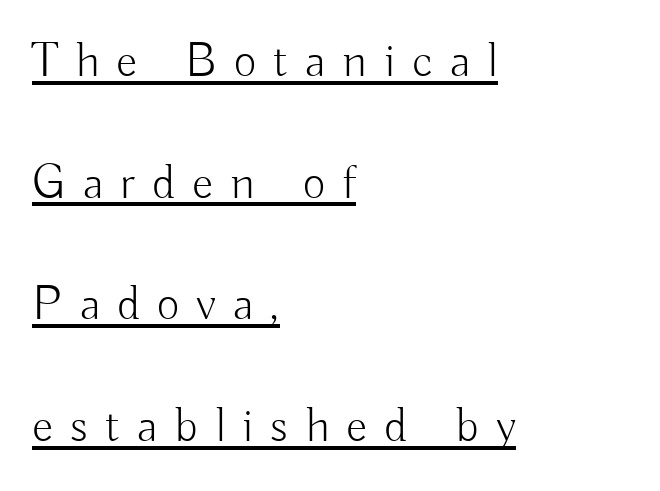
The characters display no serif detailing; their extremities are plain. Stroke mass is kept to a normal reading level or below. You could not count columns in this text — the font is proportionally spaced. Like a heading marked for emphasis, these lines bear an underscore. Does the lettering tilt? It doesn't — this is upright.
